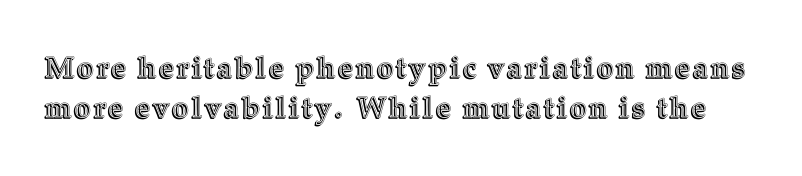
{"italic": "no", "width": "normal", "x_height": "medium", "monospaced": "no", "underline": "no", "line_spacing": "normal", "line_spacing_ratio": 1.39, "glyph_px": 29}
